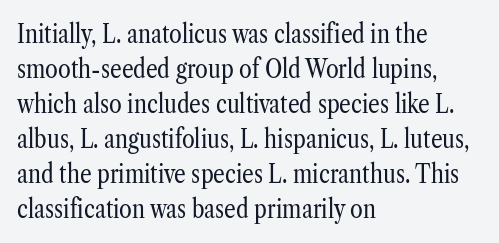
The image shows 26 px text type, upright; set left-aligned, normal line spacing (1.35x), normal letter spacing, not underlined.
